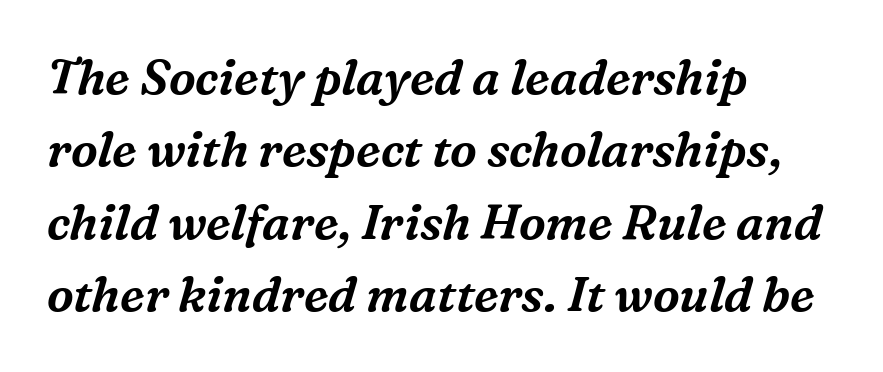
The image shows 48 px serif type, italic (leaning right); set left-aligned, normal line spacing (1.51x), normal letter spacing, not underlined; medium stroke contrast and a medium x-height.
